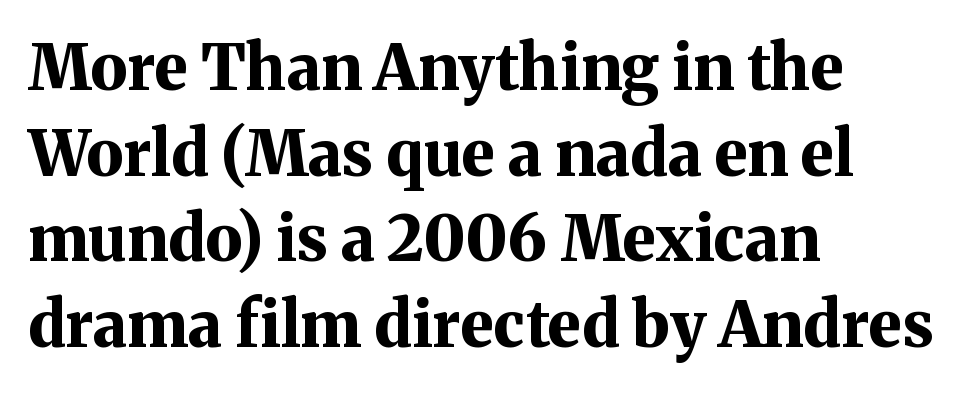
These lines carry a lot of weight — the face is fully bold. Successive baselines arrive at the customary interval. Stroke terminals: seriffed. Just letters on the line, the space beneath them empty. The letters advance in unequal steps, a hallmark of proportional type. Ascenders rise straight up at ninety degrees.
